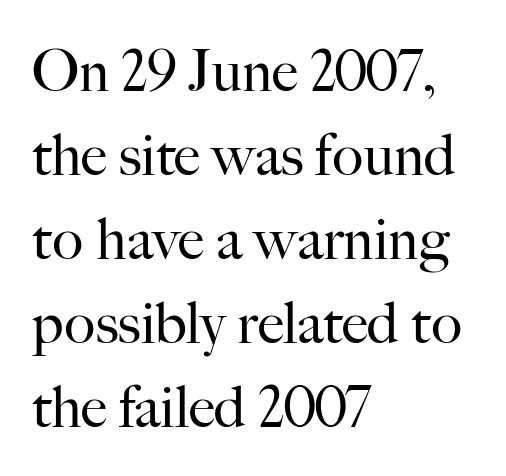
{"serif": "yes", "italic": "no", "bold": "no", "weight": "regular", "width": "normal", "stroke_contrast": "high", "x_height": "small", "monospaced": "no", "underline": "no", "align": "left", "line_spacing": "normal", "line_spacing_ratio": 1.45, "letter_spacing": "normal", "letter_spacing_em": 0.0, "glyph_px": 58}
